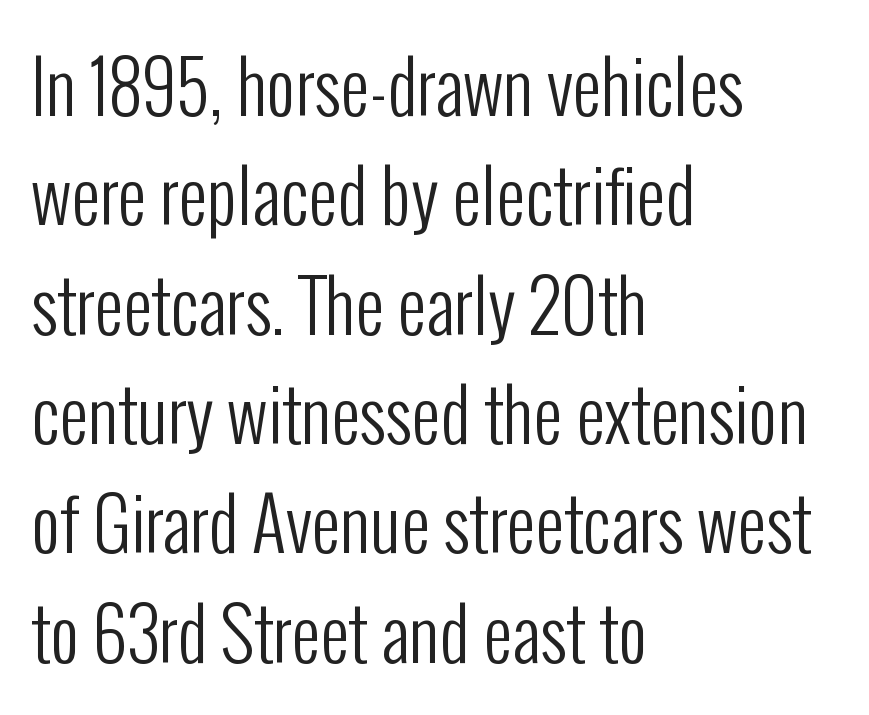
{"serif": "no", "italic": "no", "bold": "no", "weight": "regular", "width": "condensed", "stroke_contrast": "low", "x_height": "medium", "monospaced": "no", "underline": "no", "align": "left", "line_spacing": "normal", "line_spacing_ratio": 1.54, "letter_spacing": "normal", "letter_spacing_em": 0.0, "glyph_px": 71}
